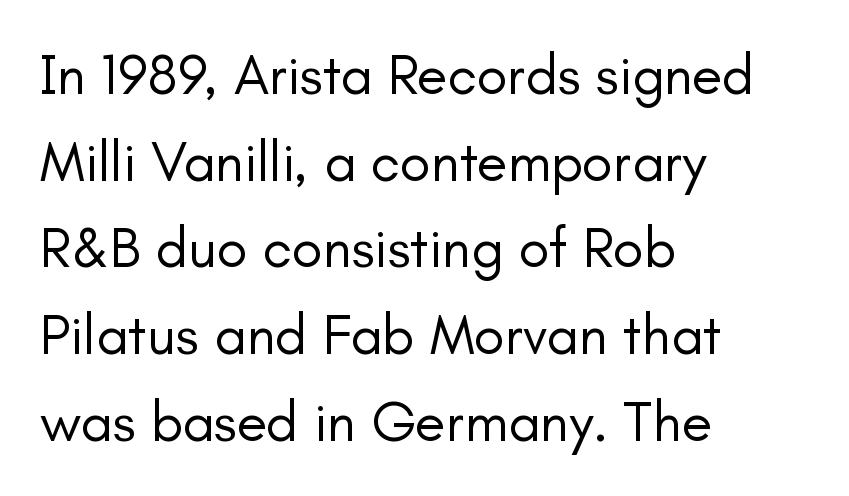
The lines sit at an ordinary, default distance from one another. Do the characters align in a grid? No, the font is proportional. In terms of posture, this sample is upright. Plain, unruled lines of type. The gaps between neighbouring characters are ordinary and unremarkable.
